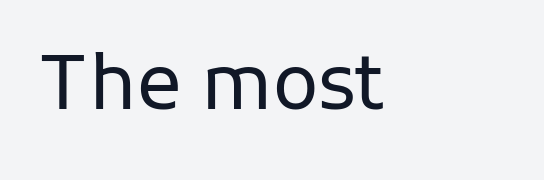
{"serif": "no", "italic": "no", "bold": "no", "weight": "regular", "width": "normal", "stroke_contrast": "low", "x_height": "medium", "monospaced": "no", "underline": "no", "align": "left", "letter_spacing": "normal", "letter_spacing_em": 0.0, "glyph_px": 75}
